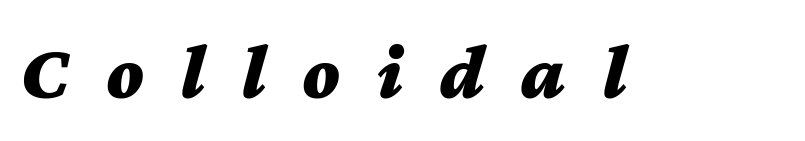
Q: Is the text bold? A: Yes.
Q: Is the text italic (slanted)? A: Yes, it leans right by about 12 degrees.
Q: Is the text underlined? A: No.
Q: Is the spacing between letters normal or unusually wide? A: Unusually wide.
Q: Width (condensed, normal, or wide)? A: Wide.
Q: Stroke contrast? A: Medium.
Q: x-height? A: Medium.
Q: Monospaced? A: No.
